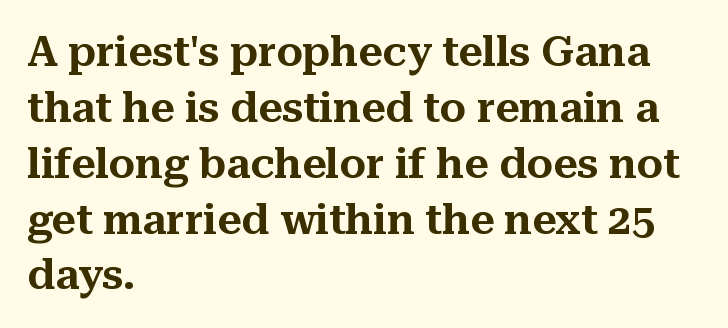
Here the designer chose a conventional face with non-uniform glyph widths. Is there any slant? The stems are plumb. You could call the tracking neutral — neither tight nor loose. The designer went with a serif here, giving each stem small feet. The space between consecutive lines is moderate.
